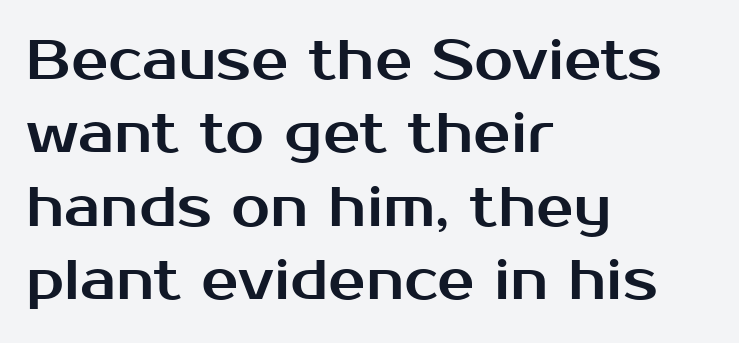
Q: Is the text italic (slanted)? A: No, it is upright.
Q: Is the typeface a serif or a sans-serif typeface? A: Sans-serif.
Q: Is the text underlined? A: No.
Q: How is the paragraph aligned? A: Left-aligned.
Q: Is the spacing between letters normal or unusually wide? A: Normal.
Q: Is the spacing between lines tight, normal or loose? A: Normal.
Q: Width (condensed, normal, or wide)? A: Normal.
Q: Stroke contrast? A: Medium.
Q: x-height? A: Medium.
Q: Monospaced? A: No.
